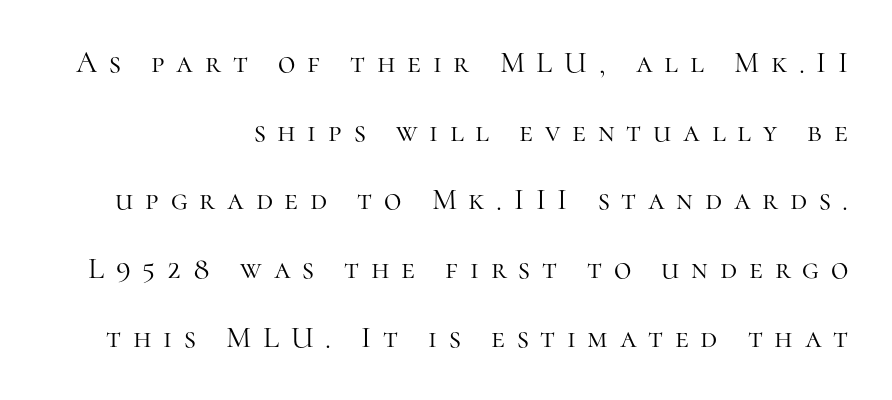
Q: Is the text bold? A: No.
Q: Is the text italic (slanted)? A: No, it is upright.
Q: Is the typeface a serif or a sans-serif typeface? A: Serif.
Q: Is the text underlined? A: No.
Q: How is the paragraph aligned? A: Right-aligned.
Q: Is the spacing between letters normal or unusually wide? A: Unusually wide.
Q: Is the spacing between lines tight, normal or loose? A: Loose.
Q: Width (condensed, normal, or wide)? A: Normal.
Q: Stroke contrast? A: High.
Q: x-height? A: Medium.
Q: Monospaced? A: No.
